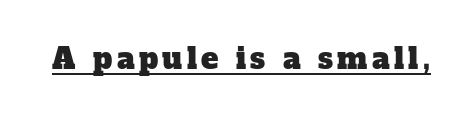
The image shows 29 px serif type; set underlined; low stroke contrast and a medium x-height.
